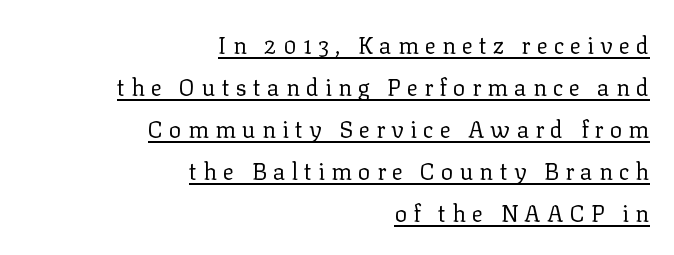
When letters stand straight like this, we call the style roman or upright. The rendering uses the underline text-decoration. This rendering uses right alignment, leaving the left contour irregular. Each stroke keeps to a modest, everyday thickness or less. In terms of letterspacing, this is a distinctly airy, spread setting.
